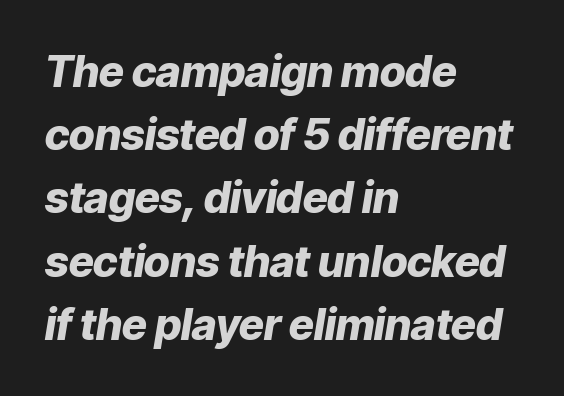
Q: Is the text bold? A: Yes.
Q: Is the text italic (slanted)? A: Yes, it leans right by about 9 degrees.
Q: Is the text underlined? A: No.
Q: How is the paragraph aligned? A: Left-aligned.
Q: Is the spacing between letters normal or unusually wide? A: Normal.
Q: Is the spacing between lines tight, normal or loose? A: Normal.
Q: Width (condensed, normal, or wide)? A: Normal.
Q: Stroke contrast? A: Low.
Q: x-height? A: Medium.
Q: Monospaced? A: No.
